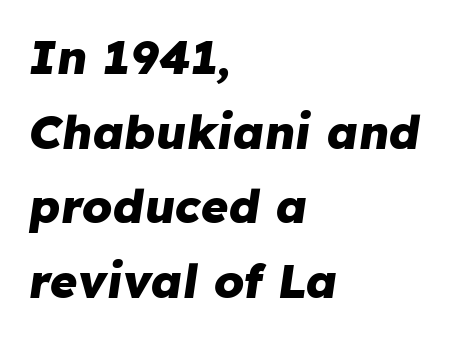
Q: Is the text bold? A: Yes.
Q: Is the text italic (slanted)? A: Yes, it leans right by about 8 degrees.
Q: Is the text underlined? A: No.
Q: How is the paragraph aligned? A: Left-aligned.
Q: Is the spacing between letters normal or unusually wide? A: Normal.
Q: Is the spacing between lines tight, normal or loose? A: Normal.
Q: Width (condensed, normal, or wide)? A: Normal.
Q: Stroke contrast? A: Low.
Q: x-height? A: Medium.
Q: Monospaced? A: No.
